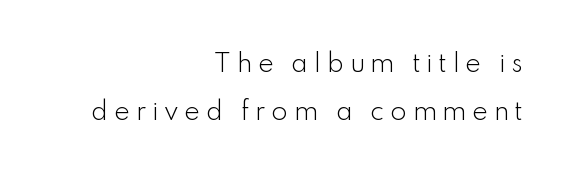
{"italic": "no", "bold": "no", "underline": "no", "align": "right", "line_spacing": "loose", "line_spacing_ratio": 2.02, "letter_spacing": "wide", "letter_spacing_em": 0.24, "glyph_px": 24}
